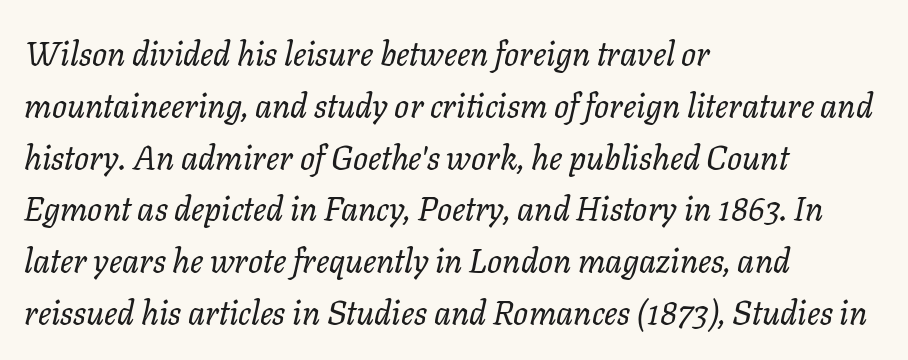
Vertical stems look standard width or narrower in stroke. The letters are slanted; this is an italic face. Plain, unruled lines of type. Character widths vary here, with narrow letters taking less room than wide ones. In CSS terms this would be text-align: left. Here the glyphs are tracked normally, forming tight word shapes.
